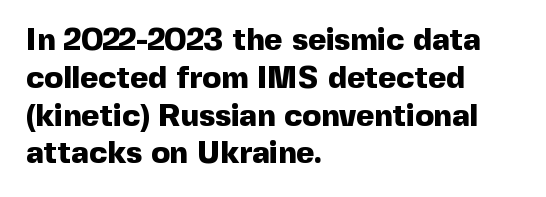
{"serif": "no", "italic": "no", "bold": "yes", "weight": "heavy", "width": "normal", "x_height": "medium", "monospaced": "no", "underline": "no", "align": "left", "line_spacing_ratio": 1.22, "letter_spacing": "normal", "letter_spacing_em": 0.0, "glyph_px": 31}
